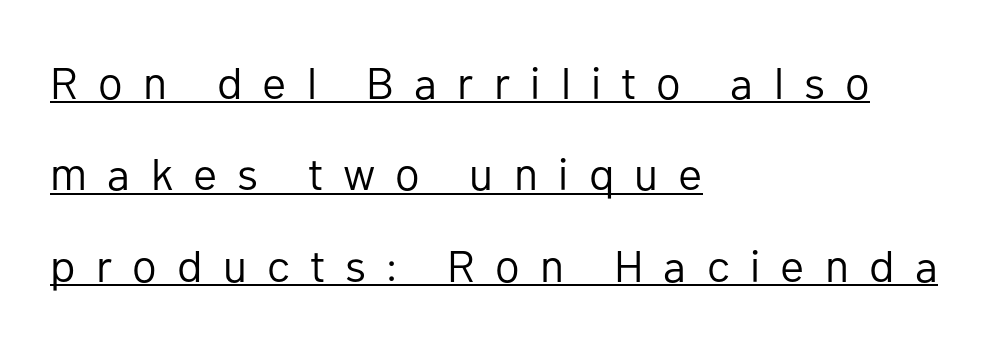
{"serif": "no", "italic": "no", "bold": "no", "weight": "regular", "width": "normal", "stroke_contrast": "low", "x_height": "medium", "monospaced": "no", "underline": "yes", "align": "left", "line_spacing": "loose", "line_spacing_ratio": 2.03, "letter_spacing": "wide", "letter_spacing_em": 0.45, "glyph_px": 45}
